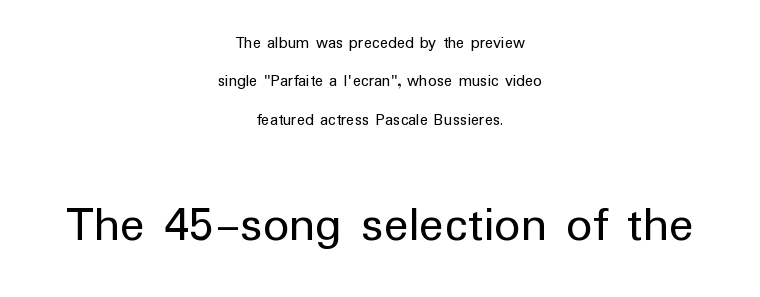
The image shows 52 px regular-weight sans-serif type, upright; set centered, loose line spacing (2.26x), normal letter spacing, not underlined; the second (bottom) block is 3.06x larger; low stroke contrast and a medium x-height.
